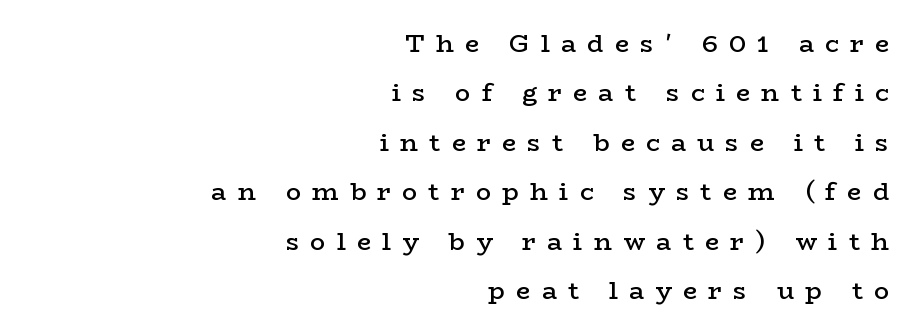
Q: Is the text bold? A: Semi-bold.
Q: Is the text italic (slanted)? A: No, it is upright.
Q: Is the text underlined? A: No.
Q: How is the paragraph aligned? A: Right-aligned.
Q: Is the spacing between letters normal or unusually wide? A: Unusually wide.
Q: Is the spacing between lines tight, normal or loose? A: Loose.
